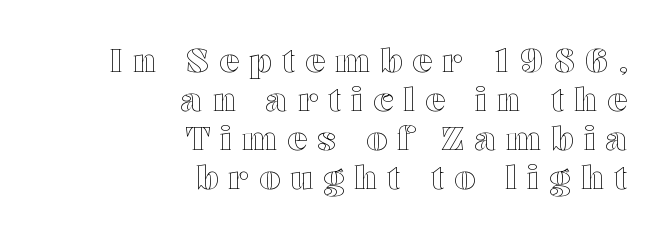
Q: Is the text italic (slanted)? A: No, it is upright.
Q: Is the text underlined? A: No.
Q: How is the paragraph aligned? A: Right-aligned.
Q: Is the spacing between letters normal or unusually wide? A: Unusually wide.
Q: Width (condensed, normal, or wide)? A: Wide.
Q: x-height? A: Medium.
Q: Monospaced? A: No.
